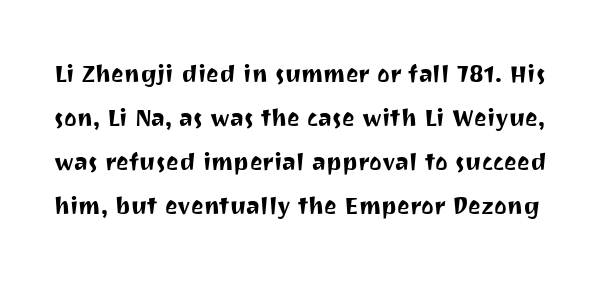
The image shows 30 px sans-serif type, upright; set normal line spacing (1.47x), normal letter spacing, not underlined; medium stroke contrast and a medium x-height.
